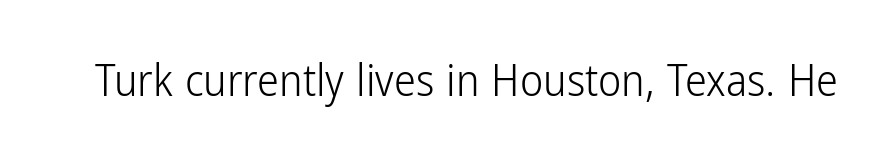
{"serif": "no", "italic": "no", "bold": "no", "weight": "light", "width": "condensed", "stroke_contrast": "low", "x_height": "medium", "monospaced": "no", "underline": "no", "letter_spacing": "normal", "letter_spacing_em": 0.0, "glyph_px": 44}
